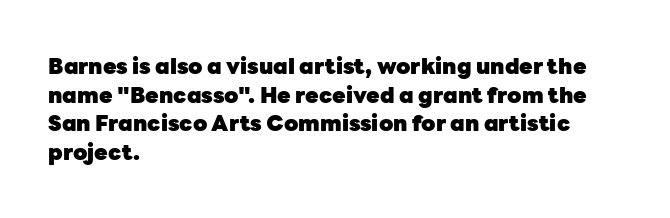
The image shows 22 px bold type, upright; set left-aligned, normal line spacing (1.3x), normal letter spacing, not underlined.
